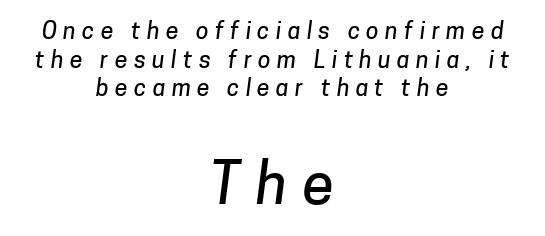
Q: Is the typeface a serif or a sans-serif typeface? A: Sans-serif.
Q: Is the text underlined? A: No.
Q: How is the paragraph aligned? A: Centered.
Q: Is the spacing between letters normal or unusually wide? A: Unusually wide.
Q: Which block of text is set in a larger size, the first (top) or the second (bottom)? A: The second (bottom) one.
Q: Width (condensed, normal, or wide)? A: Normal.
Q: Stroke contrast? A: Low.
Q: x-height? A: Medium.
Q: Monospaced? A: No.
